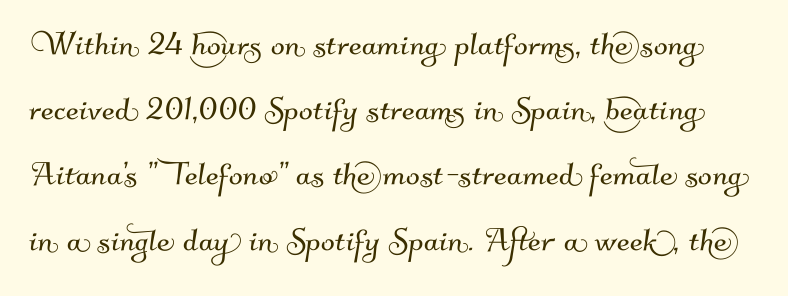
{"serif": "no", "width": "normal", "stroke_contrast": "medium", "x_height": "small", "monospaced": "no", "underline": "no", "line_spacing": "normal", "line_spacing_ratio": 1.59, "letter_spacing": "normal", "letter_spacing_em": 0.0, "glyph_px": 41}
